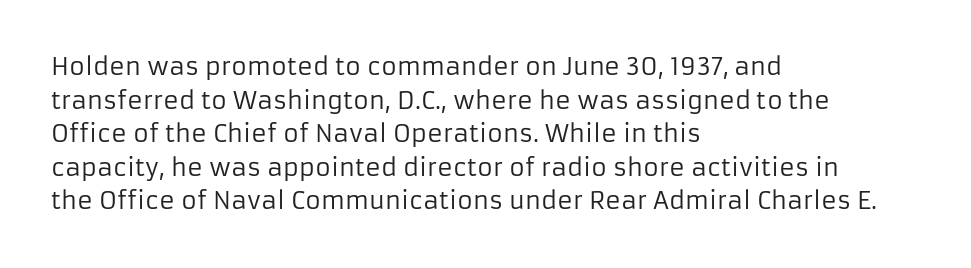
{"italic": "no", "bold": "no", "underline": "no", "align": "left", "line_spacing": "normal", "line_spacing_ratio": 1.4, "letter_spacing": "normal", "letter_spacing_em": 0.0, "glyph_px": 24}
